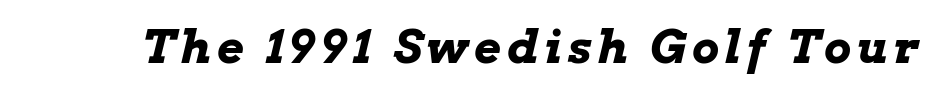
The zone under the glyphs is completely vacant. Look at the stroke-to-counter ratio: heavy, a bold. Characters are canted at an angle relative to the baseline's perpendicular. The face used here is proportionally spaced, like ordinary book or web type.
